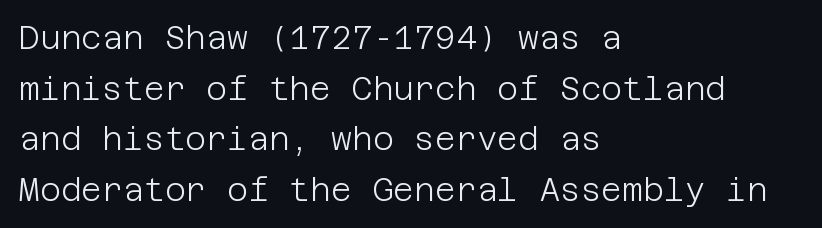
{"serif": "no", "italic": "no", "bold": "no", "weight": "light", "width": "normal", "stroke_contrast": "low", "x_height": "large", "underline": "no", "align": "left", "line_spacing": "normal", "line_spacing_ratio": 1.58, "letter_spacing": "normal", "letter_spacing_em": 0.0, "glyph_px": 32}
